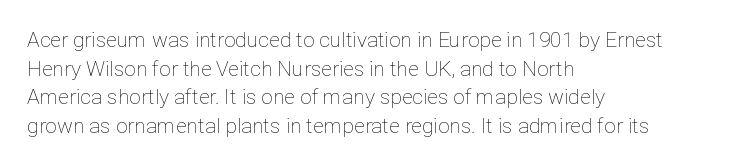
Q: Is the text bold? A: No.
Q: Is the text italic (slanted)? A: No, it is upright.
Q: Is the text underlined? A: No.
Q: How is the paragraph aligned? A: Left-aligned.
Q: Is the spacing between letters normal or unusually wide? A: Normal.
Q: Is the spacing between lines tight, normal or loose? A: Normal.
